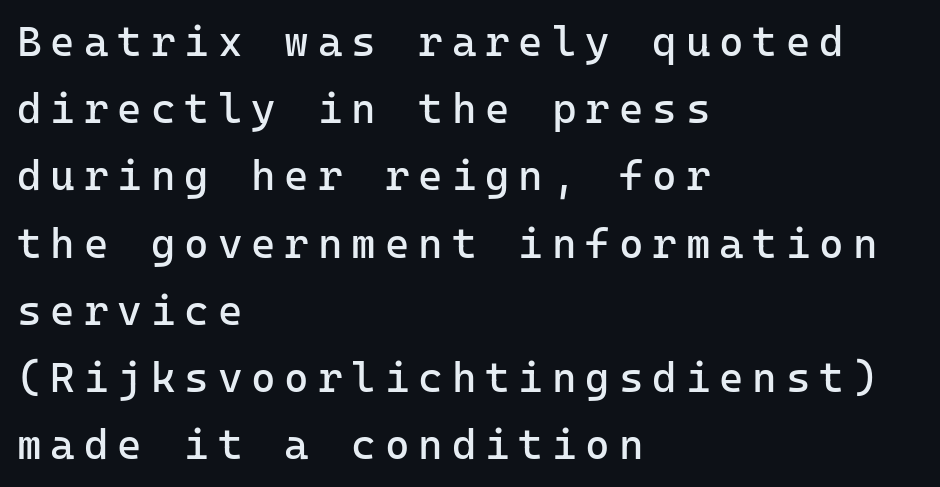
The image shows 42 px regular-weight sans-serif type, upright, monospaced; set left-aligned, normal line spacing (1.6x), unusually wide letter spacing (+0.21 em), not underlined; low stroke contrast and a medium x-height.
